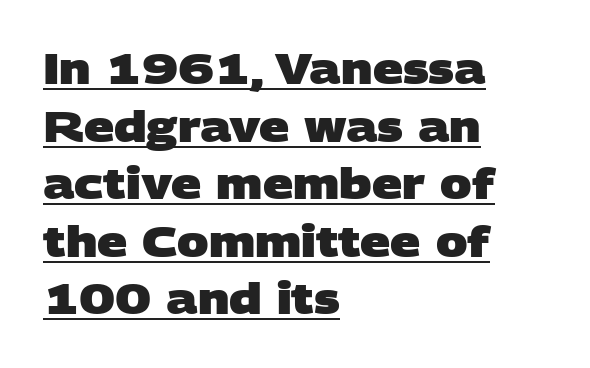
The image shows 42 px heavy, wide sans-serif type; set left-aligned, normal line spacing (1.37x), normal letter spacing, underlined; low stroke contrast and a large x-height.
